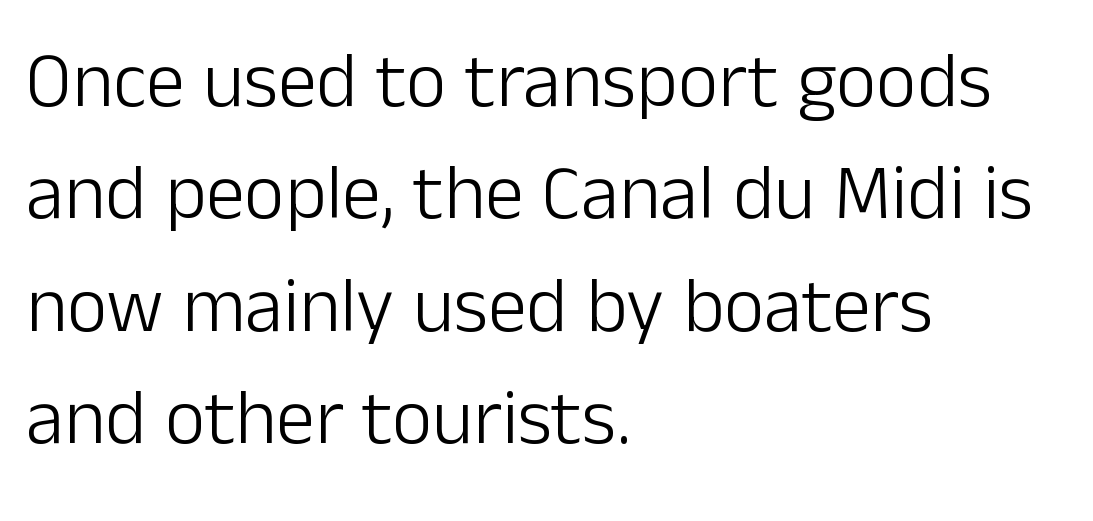
Q: Is the text bold? A: No.
Q: Is the text italic (slanted)? A: No, it is upright.
Q: Is the typeface a serif or a sans-serif typeface? A: Sans-serif.
Q: Is the text underlined? A: No.
Q: How is the paragraph aligned? A: Left-aligned.
Q: Is the spacing between letters normal or unusually wide? A: Normal.
Q: Is the spacing between lines tight, normal or loose? A: Normal.
Q: Width (condensed, normal, or wide)? A: Normal.
Q: Stroke contrast? A: Low.
Q: x-height? A: Medium.
Q: Monospaced? A: No.
